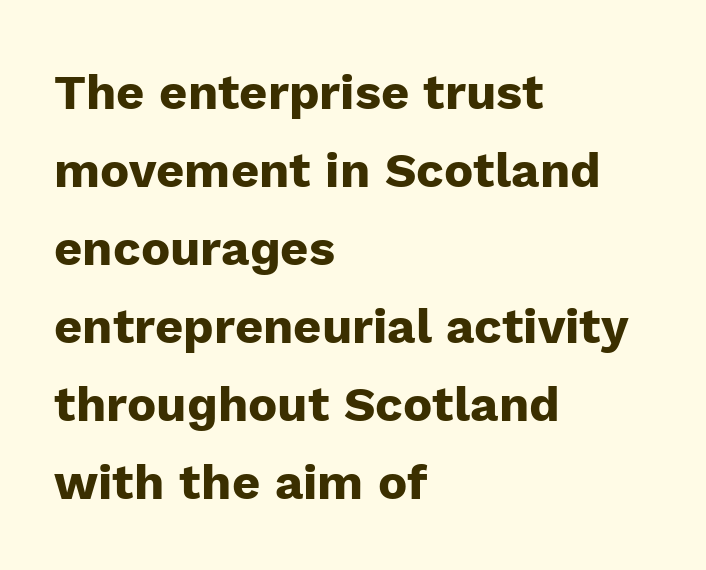
The image shows 49 px heavy sans-serif type, upright; set left-aligned, normal line spacing (1.59x), normal letter spacing, not underlined; low stroke contrast and a medium x-height.
